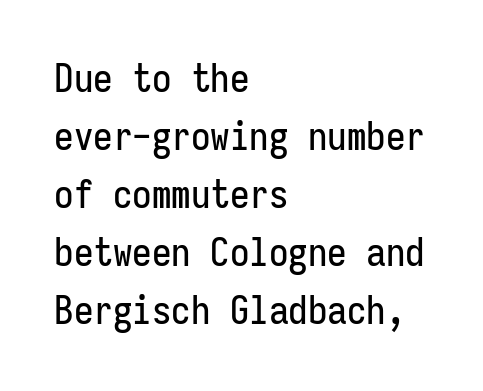
The image shows 39 px condensed sans-serif type, upright, monospaced; set left-aligned, normal line spacing (1.49x), normal letter spacing, not underlined; low stroke contrast and a medium x-height.
